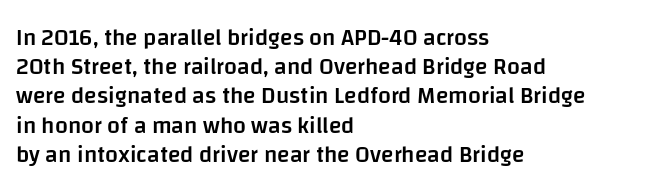
Every row of glyphs begins at an identical x-position on the left. Quick note: not italic, upright. A typesetter would call this zero additional tracking. Check under the words: just untouched page.
